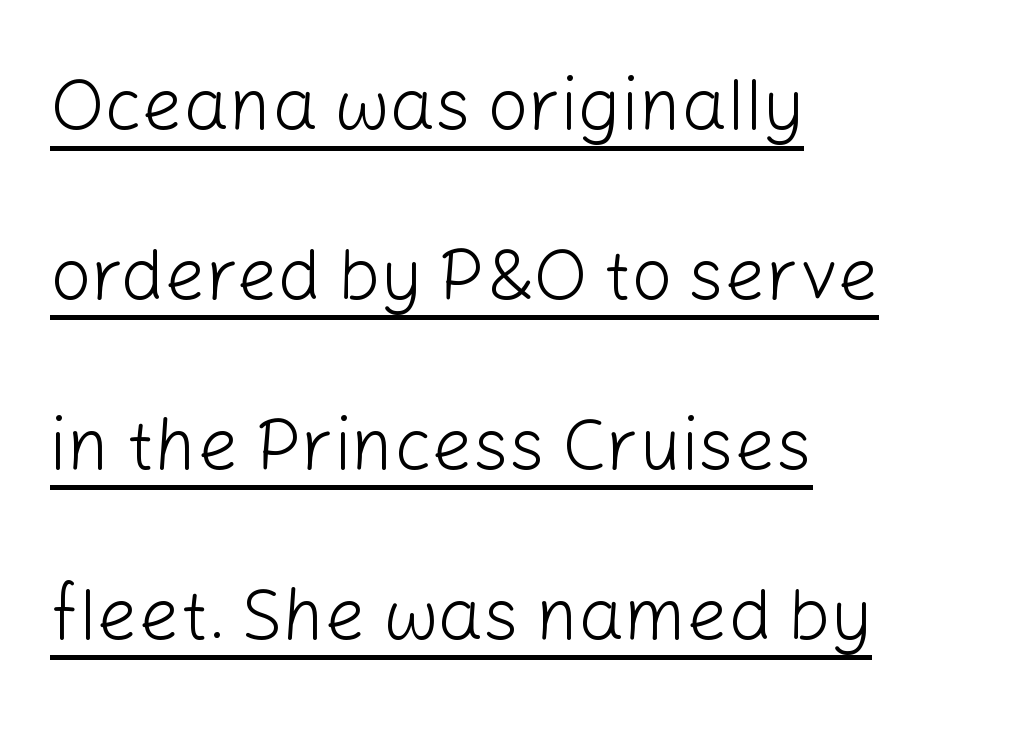
Layout note: lines flush left. This sample has the flowing, uneven cadence of proportional lettering. The typesetting does not lean heavy: it is not bold. Compared with typical body copy, the letter spacing here is the same.
